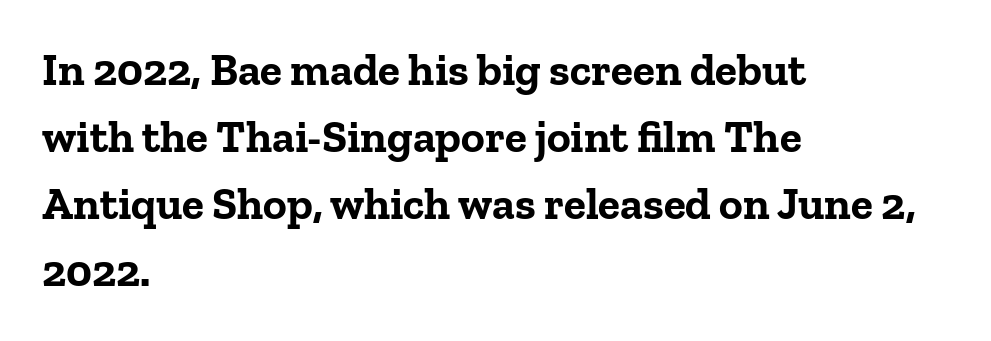
The image shows 45 px bold serif type, upright; set left-aligned, normal line spacing (1.49x), normal letter spacing, not underlined; low stroke contrast and a medium x-height.
